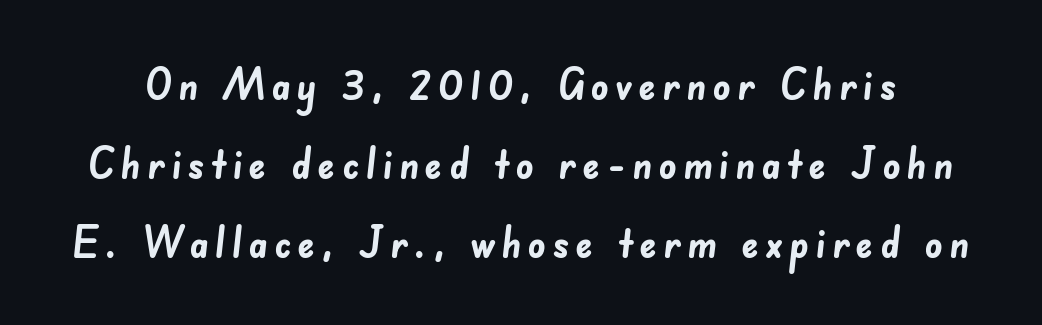
The image shows 44 px semibold sans-serif type; set line spacing 1.8x, not underlined; low stroke contrast and a small x-height.
